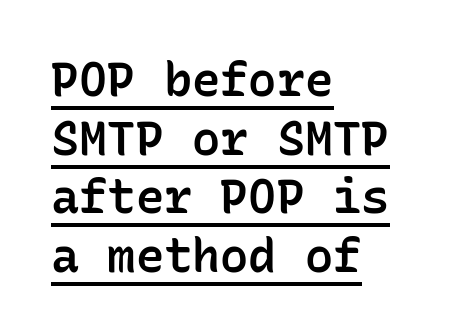
{"serif": "no", "italic": "no", "bold": "semi", "weight": "semibold", "width": "normal", "stroke_contrast": "low", "x_height": "medium", "monospaced": "yes", "underline": "yes", "align": "left", "line_spacing": "normal", "line_spacing_ratio": 1.25, "letter_spacing": "normal", "letter_spacing_em": 0.0, "glyph_px": 47}
